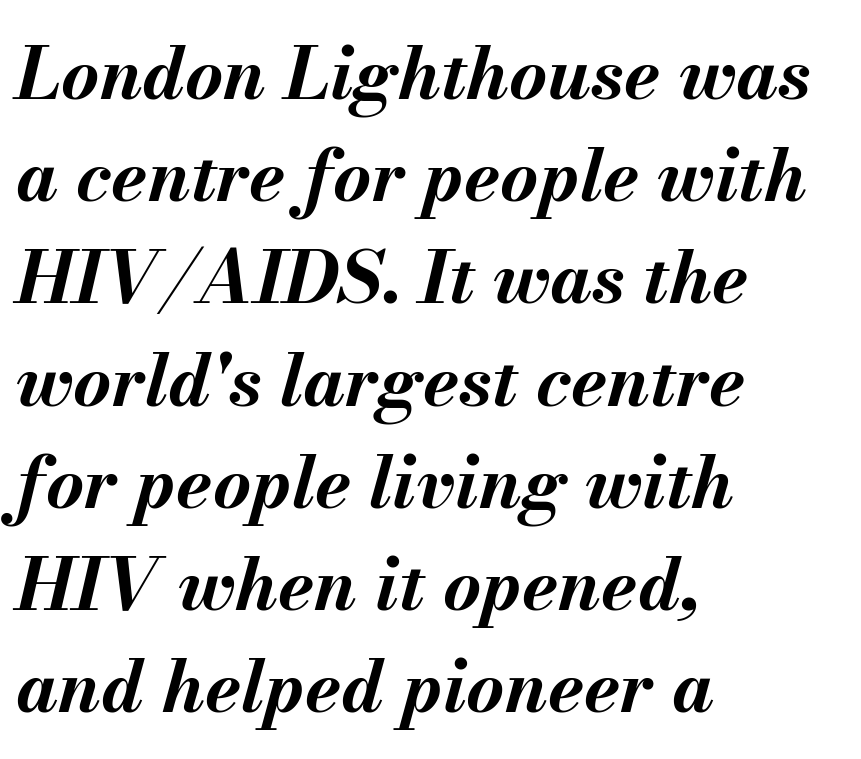
The image shows 73 px bold type, italic (leaning right); set left-aligned, normal line spacing (1.4x), normal letter spacing, not underlined; medium stroke contrast and a small x-height.
